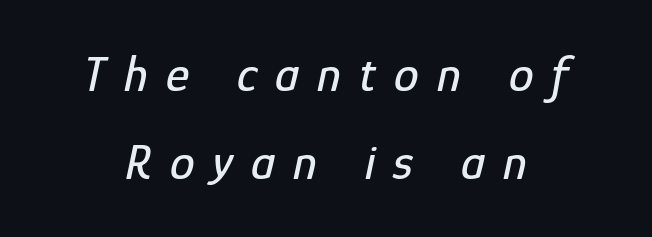
{"italic": "yes", "lean": "right", "slant_degrees": 12, "width": "condensed", "stroke_contrast": "low", "x_height": "medium", "monospaced": "no", "underline": "no", "line_spacing_ratio": 1.77, "letter_spacing": "wide", "letter_spacing_em": 0.36, "glyph_px": 50}
